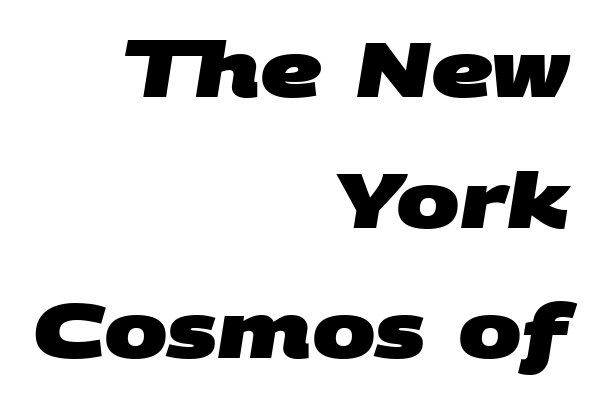
The image shows 76 px heavy, wide sans-serif type; set right-aligned, line spacing 1.72x, normal letter spacing, not underlined; medium stroke contrast and a large x-height.
